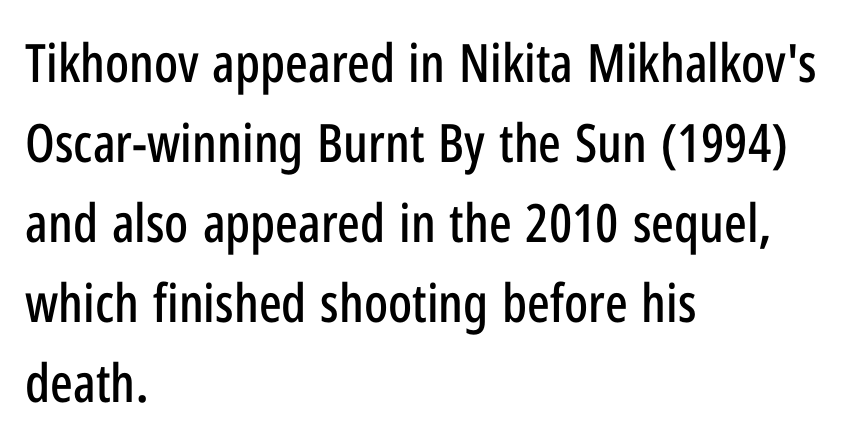
{"serif": "no", "italic": "no", "width": "condensed", "stroke_contrast": "low", "x_height": "medium", "monospaced": "no", "underline": "no", "align": "left", "line_spacing": "normal", "line_spacing_ratio": 1.51, "letter_spacing": "normal", "letter_spacing_em": 0.0, "glyph_px": 53}
